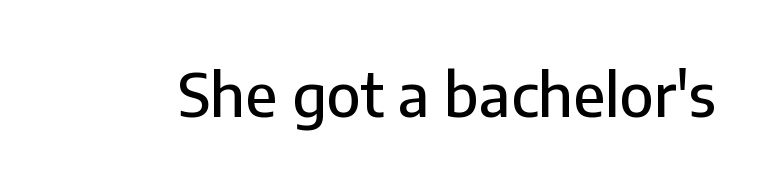
{"serif": "no", "italic": "no", "width": "normal", "stroke_contrast": "low", "x_height": "medium", "monospaced": "no", "underline": "no", "letter_spacing": "normal", "letter_spacing_em": 0.0, "glyph_px": 60}
